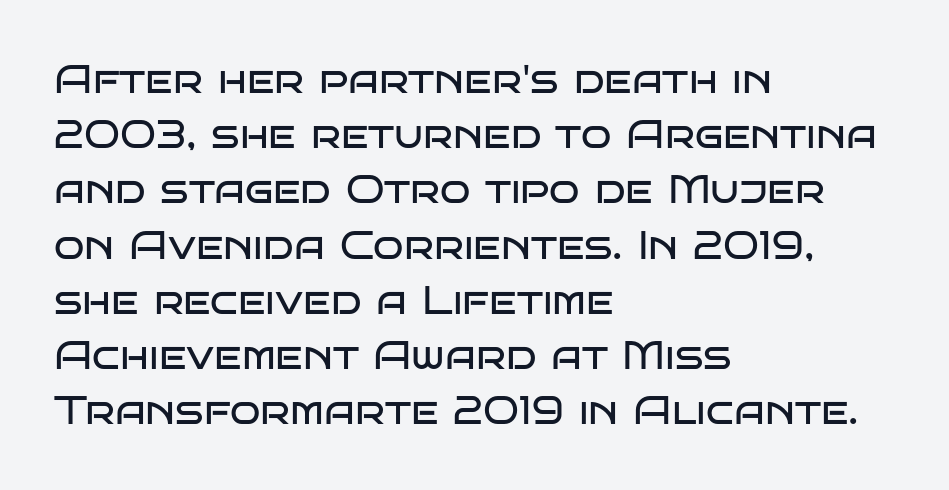
Here the glyphs are tracked normally, forming tight word shapes. The characters display no serif detailing; their extremities are plain. Regarding leading, the lines here are spaced in the standard way. These lines are rendered in a variable-pitch font.
